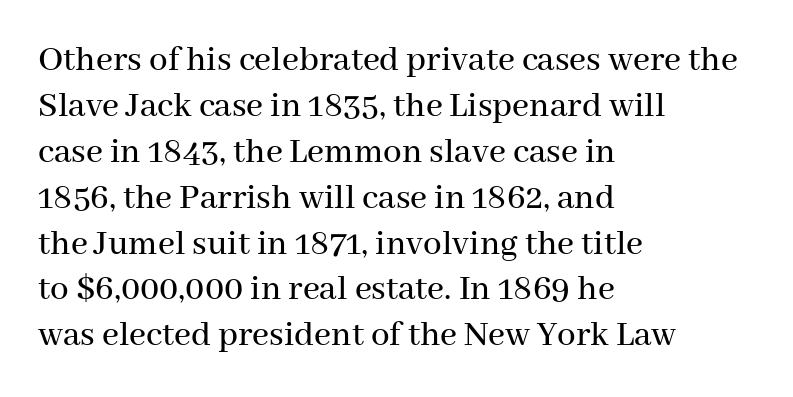
{"serif": "yes", "italic": "no", "width": "normal", "stroke_contrast": "medium", "x_height": "medium", "monospaced": "no", "underline": "no", "align": "left", "line_spacing_ratio": 1.24, "letter_spacing": "normal", "letter_spacing_em": 0.0, "glyph_px": 37}
